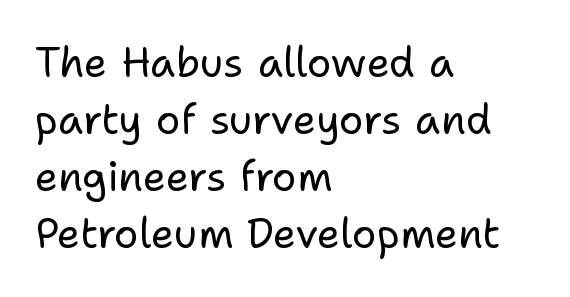
Just letters on the line, the space beneath them empty. In terms of posture, this sample is upright. Proportional: the letters do not fall into vertical columns. Baseline-to-baseline distance is the conventional proportion of letter height. The text block is weighted toward the left margin, trailing off unevenly rightward. The rendering keeps characters at their native spacing.
